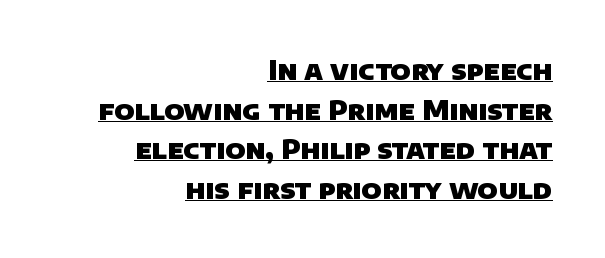
Between one letter and the next there's only the usual sliver of space. The lines are quadded right. The glyphs are accompanied by a horizontal stroke just below them. The passage shown is emphatically bold. The line-height multiplier appears to be the usual default.
